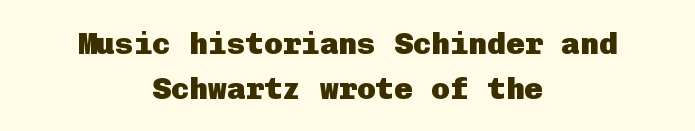
Is the letter spacing exaggerated? No — it looks like the ordinary default. Leftover space on each line is divided equally before and after the words. Bare-footed words on every line. The characters display no serif detailing; their extremities are plain. Summary of vertical rhythm: regular, with standard interline spacing.
